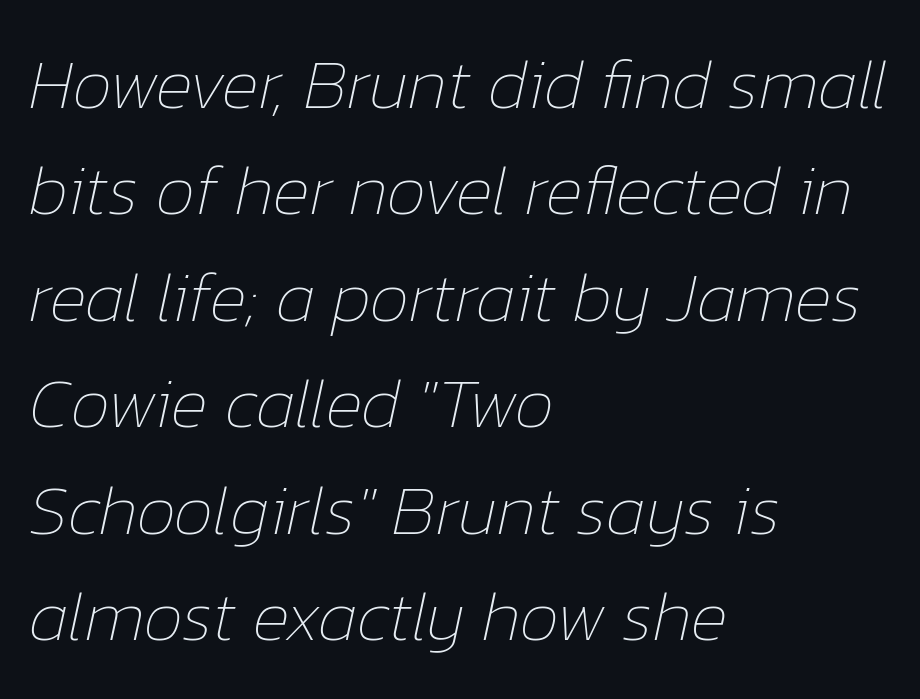
Compared with a centered layout, this one pins lines to the left instead. This sample uses plain, unmodified letter spacing. Notice how descenders clear the ascenders below comfortably — that's standard leading. This reads as an unemphasized weight, regular at the heaviest.
